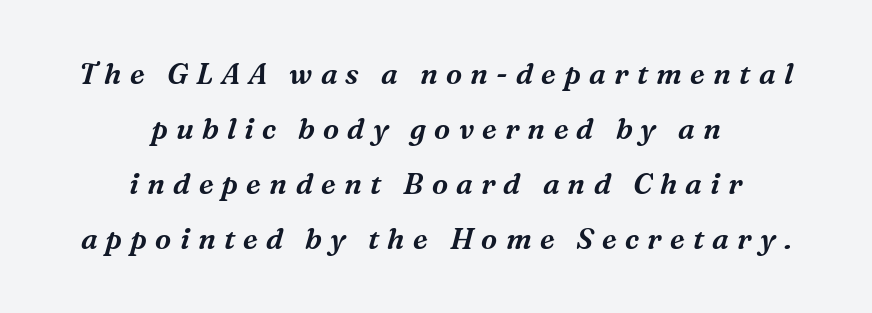
Q: Is the text italic (slanted)? A: Yes, it leans right by about 16 degrees.
Q: Is the typeface a serif or a sans-serif typeface? A: Serif.
Q: Is the text underlined? A: No.
Q: How is the paragraph aligned? A: Centered.
Q: Is the spacing between letters normal or unusually wide? A: Unusually wide.
Q: Is the spacing between lines tight, normal or loose? A: Loose.
Q: Width (condensed, normal, or wide)? A: Normal.
Q: Stroke contrast? A: Medium.
Q: x-height? A: Medium.
Q: Monospaced? A: No.
